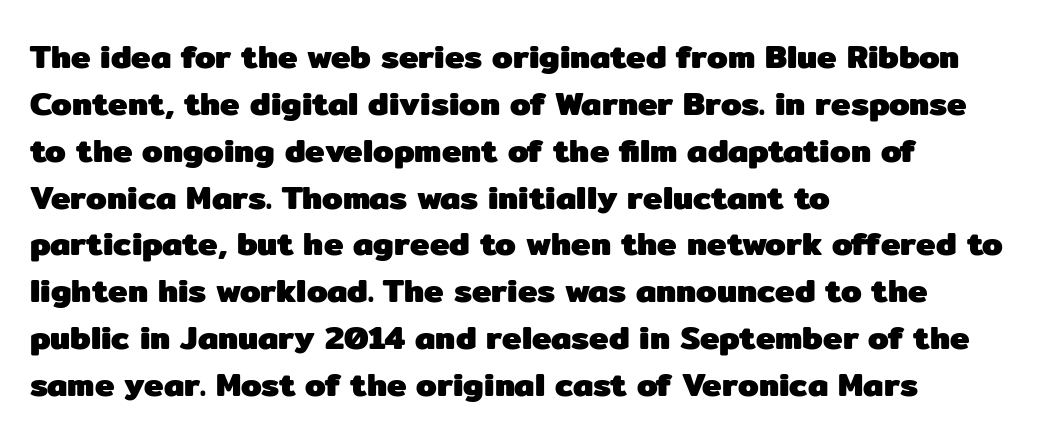
This sample uses plain, unmodified letter spacing. This rendering features lettering with no underline. The lines sit at an ordinary, default distance from one another. These words are printed bold, with thick strokes throughout. Check where the strokes stop: nothing finishes them off — pure sans.
